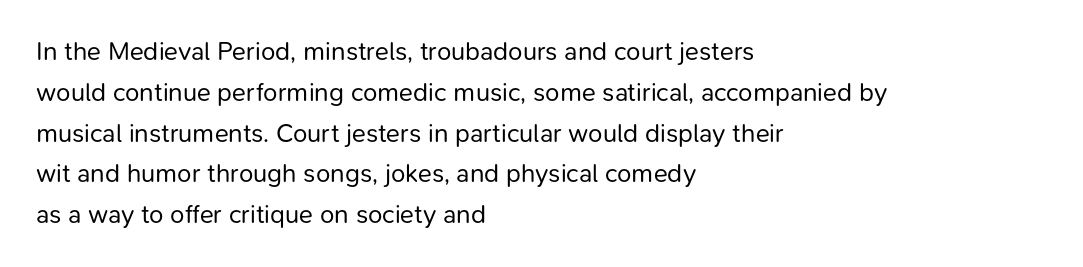
{"italic": "no", "bold": "no", "underline": "no", "align": "left", "line_spacing": "normal", "line_spacing_ratio": 1.57, "letter_spacing": "normal", "letter_spacing_em": 0.0, "glyph_px": 26}
